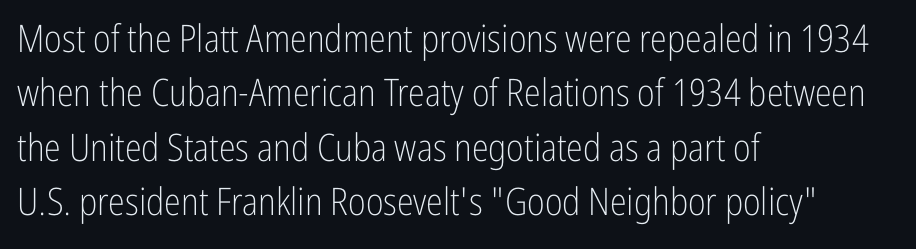
Q: Is the text bold? A: No.
Q: Is the text italic (slanted)? A: No, it is upright.
Q: Is the typeface a serif or a sans-serif typeface? A: Sans-serif.
Q: Is the text underlined? A: No.
Q: How is the paragraph aligned? A: Left-aligned.
Q: Is the spacing between letters normal or unusually wide? A: Normal.
Q: Is the spacing between lines tight, normal or loose? A: Normal.
Q: Width (condensed, normal, or wide)? A: Condensed.
Q: Stroke contrast? A: Low.
Q: x-height? A: Medium.
Q: Monospaced? A: No.
